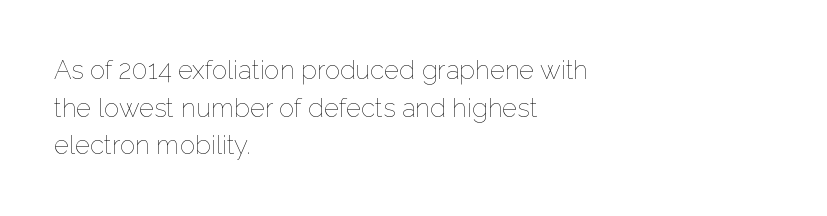
The image shows 26 px text type, upright; set left-aligned, normal line spacing (1.45x), normal letter spacing, not underlined.
